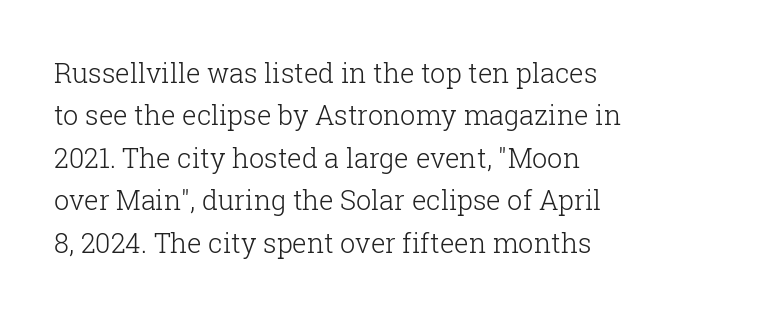
Q: Is the text bold? A: No.
Q: Is the text italic (slanted)? A: No, it is upright.
Q: Is the text underlined? A: No.
Q: How is the paragraph aligned? A: Left-aligned.
Q: Is the spacing between letters normal or unusually wide? A: Normal.
Q: Is the spacing between lines tight, normal or loose? A: Normal.
